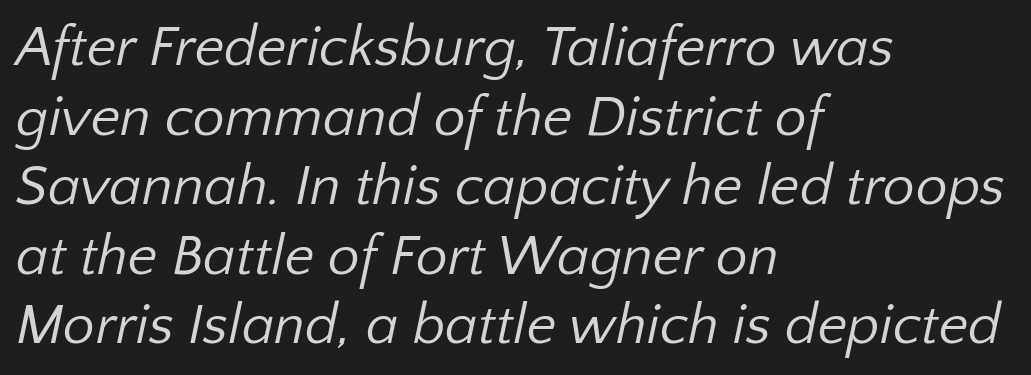
The image shows 57 px regular-weight sans-serif type; set left-aligned, line spacing 1.22x, normal letter spacing, not underlined; low stroke contrast and a medium x-height.
